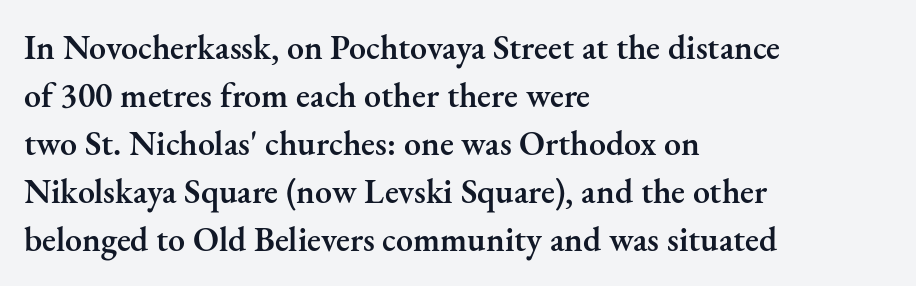
{"serif": "yes", "italic": "no", "bold": "semi", "weight": "semibold", "width": "normal", "stroke_contrast": "medium", "x_height": "small", "monospaced": "no", "underline": "no", "align": "left", "line_spacing": "normal", "line_spacing_ratio": 1.41, "letter_spacing": "normal", "letter_spacing_em": 0.0, "glyph_px": 34}
